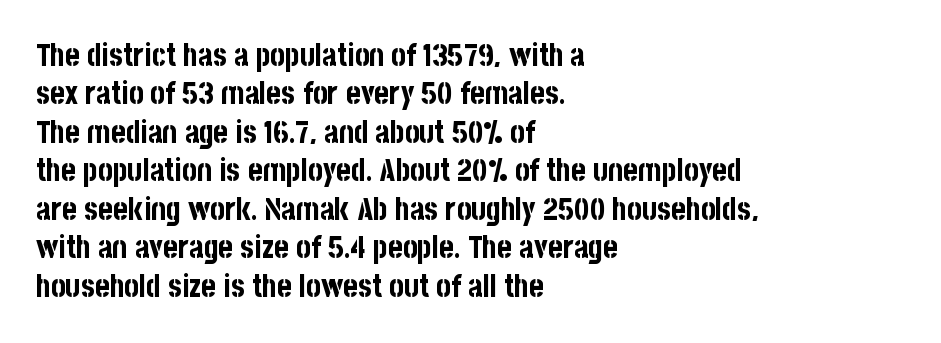
The image shows 31 px bold, condensed sans-serif type, upright; set left-aligned, line spacing 1.24x, normal letter spacing, not underlined; low stroke contrast and a large x-height.
